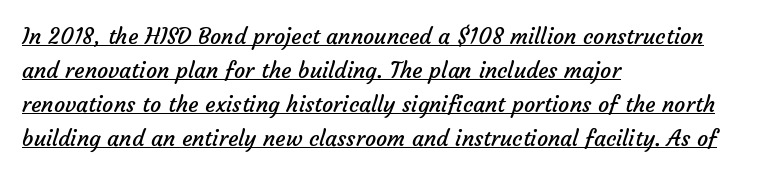
{"bold": "no", "underline": "yes", "align": "left", "line_spacing": "normal", "line_spacing_ratio": 1.54, "letter_spacing": "normal", "letter_spacing_em": 0.0, "glyph_px": 22}
